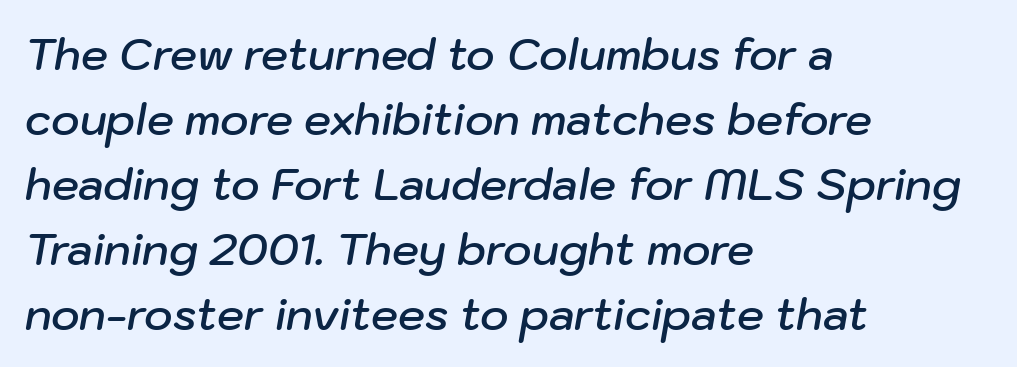
{"italic": "yes", "lean": "right", "slant_degrees": 10, "bold": "semi", "weight": "semibold", "width": "normal", "stroke_contrast": "low", "x_height": "medium", "monospaced": "no", "underline": "no", "align": "left", "line_spacing": "normal", "line_spacing_ratio": 1.51, "letter_spacing": "normal", "letter_spacing_em": 0.0, "glyph_px": 43}
